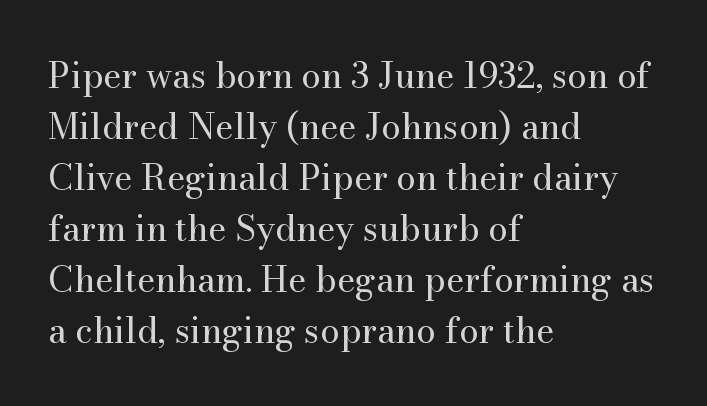
The image shows 35 px regular-weight serif type, upright; set left-aligned, normal line spacing (1.46x), normal letter spacing, not underlined; medium stroke contrast and a small x-height.
